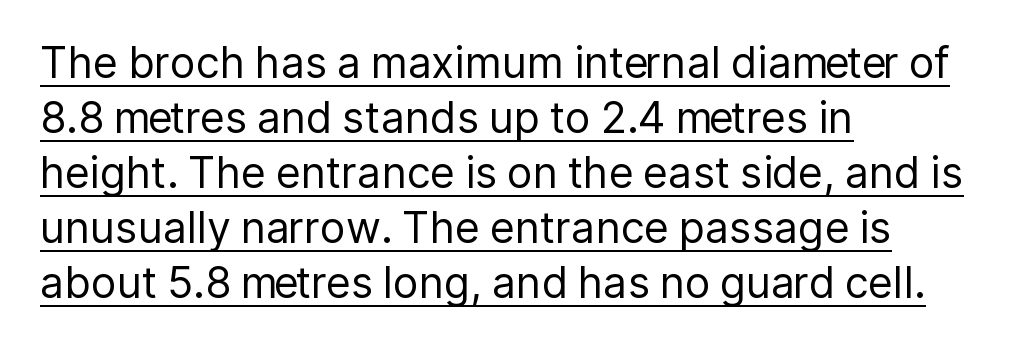
The image shows 43 px regular-weight sans-serif type, upright; set left-aligned, normal line spacing (1.28x), normal letter spacing, underlined; low stroke contrast and a medium x-height.
